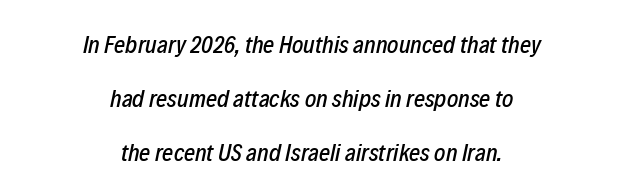
{"italic": "yes", "lean": "right", "slant_degrees": 12, "underline": "no", "align": "center", "line_spacing": "loose", "line_spacing_ratio": 2.24, "letter_spacing": "normal", "letter_spacing_em": 0.0, "glyph_px": 24}
